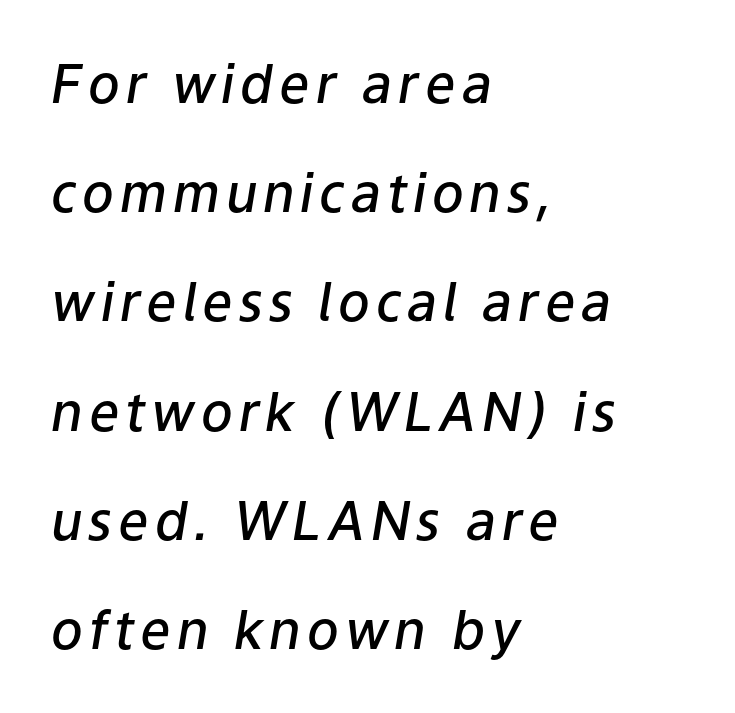
The image shows 53 px semibold type, italic (leaning right); set left-aligned, loose line spacing (2.06x), not underlined; low stroke contrast and a medium x-height.
